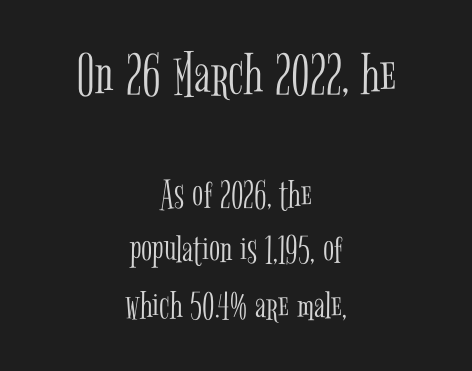
Q: Is the text bold? A: No.
Q: Is the text italic (slanted)? A: No, it is upright.
Q: Is the typeface a serif or a sans-serif typeface? A: Serif.
Q: Is the text underlined? A: No.
Q: How is the paragraph aligned? A: Centered.
Q: Is the spacing between letters normal or unusually wide? A: Normal.
Q: Is the spacing between lines tight, normal or loose? A: Normal.
Q: Which block of text is set in a larger size, the first (top) or the second (bottom)? A: The first (top) one.
Q: Width (condensed, normal, or wide)? A: Condensed.
Q: Stroke contrast? A: Low.
Q: x-height? A: Medium.
Q: Monospaced? A: No.
